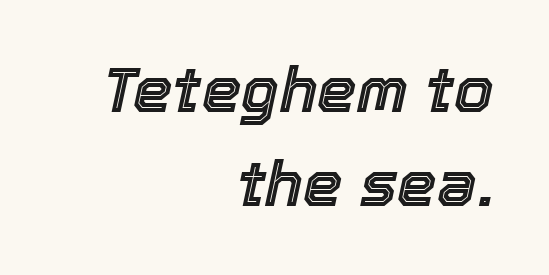
Q: Is the text italic (slanted)? A: Yes, it leans right by about 12 degrees.
Q: Is the text underlined? A: No.
Q: How is the paragraph aligned? A: Right-aligned.
Q: Is the spacing between letters normal or unusually wide? A: Normal.
Q: Is the spacing between lines tight, normal or loose? A: Normal.
Q: Width (condensed, normal, or wide)? A: Normal.
Q: x-height? A: Medium.
Q: Monospaced? A: No.
